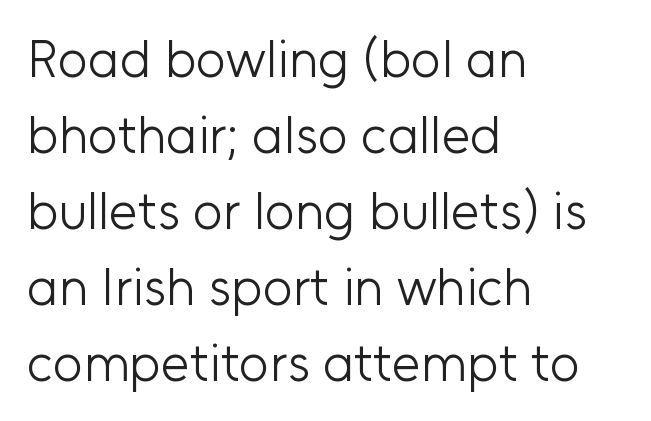
Q: Is the text bold? A: No.
Q: Is the text italic (slanted)? A: No, it is upright.
Q: Is the typeface a serif or a sans-serif typeface? A: Sans-serif.
Q: Is the text underlined? A: No.
Q: How is the paragraph aligned? A: Left-aligned.
Q: Is the spacing between letters normal or unusually wide? A: Normal.
Q: Is the spacing between lines tight, normal or loose? A: Normal.
Q: Width (condensed, normal, or wide)? A: Normal.
Q: Stroke contrast? A: Low.
Q: x-height? A: Medium.
Q: Monospaced? A: No.
